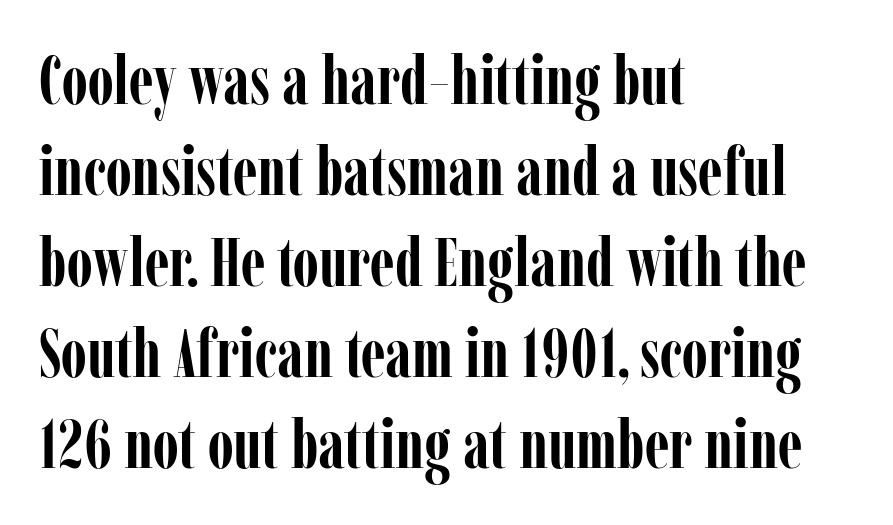
Pretty heavy lettering here — definitely bold. Observe the serifs anchoring each vertical stroke in this sample. The tracking reads as untouched default to a designer's eye. The axis of the letterforms is exactly vertical. The zone under the glyphs is completely vacant.
